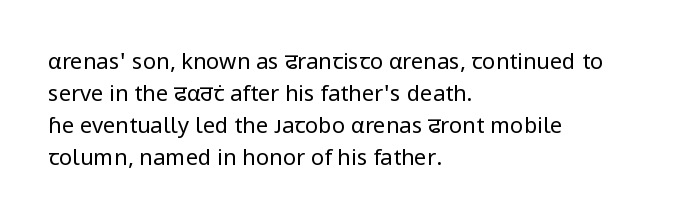
Q: Is the text bold? A: No.
Q: Is the text italic (slanted)? A: No, it is upright.
Q: Is the text underlined? A: No.
Q: How is the paragraph aligned? A: Left-aligned.
Q: Is the spacing between letters normal or unusually wide? A: Normal.
Q: Is the spacing between lines tight, normal or loose? A: Normal.
